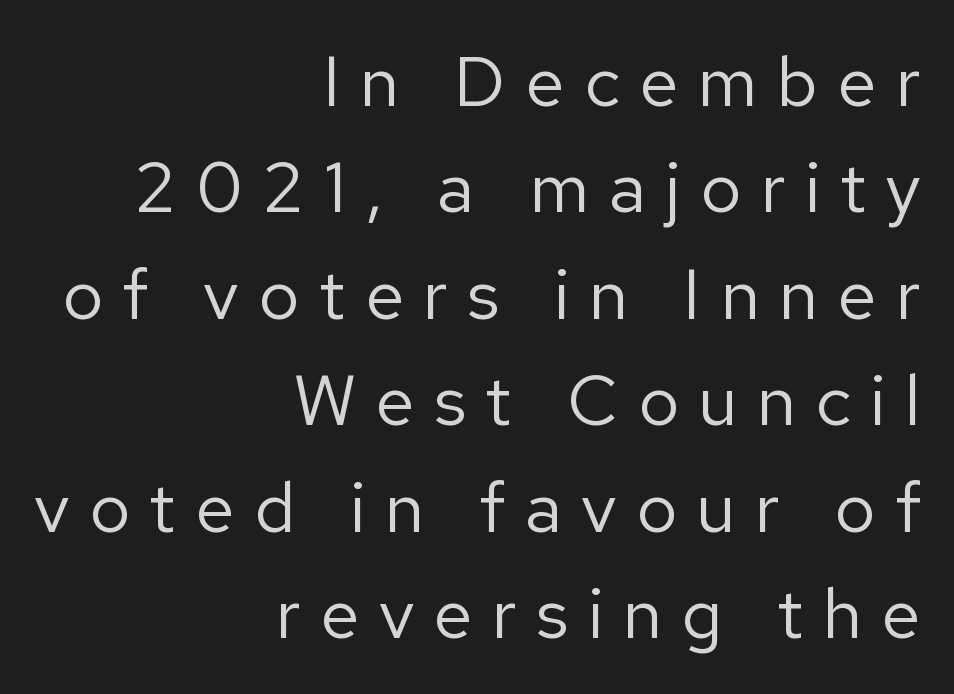
Unbolded letterforms with no extra heft. Vertical spacing — default. The typography opts for an upright posture over an oblique one. The type is letterspaced generously, with wide tracking.
